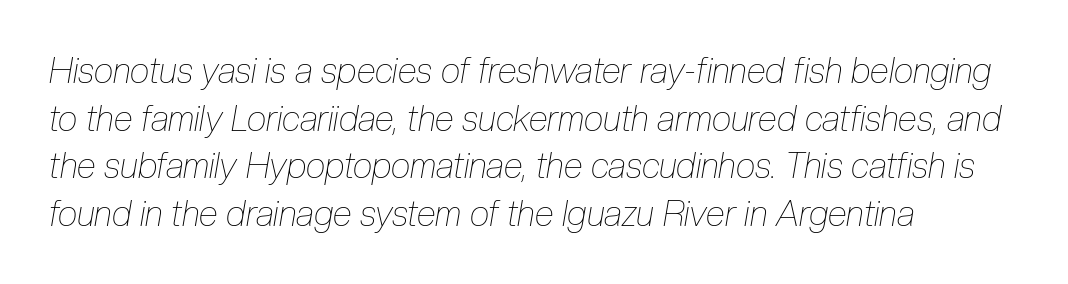
This rendering leaves character spacing at its baseline value. Compared with ordinary roman type, these characters are visibly tilted. Alignment: flush left. Looks like regular typesetting: each glyph gets only the width it needs. A light-to-regular cut is what we see here.
